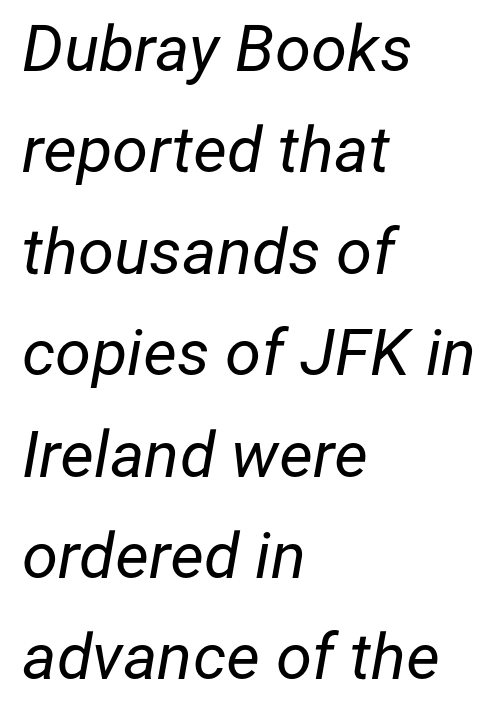
Q: Is the text bold? A: No.
Q: Is the text italic (slanted)? A: Yes, it leans right by about 12 degrees.
Q: Is the text underlined? A: No.
Q: How is the paragraph aligned? A: Left-aligned.
Q: Is the spacing between letters normal or unusually wide? A: Normal.
Q: Is the spacing between lines tight, normal or loose? A: Normal.
Q: Width (condensed, normal, or wide)? A: Normal.
Q: Stroke contrast? A: Low.
Q: x-height? A: Medium.
Q: Monospaced? A: No.
